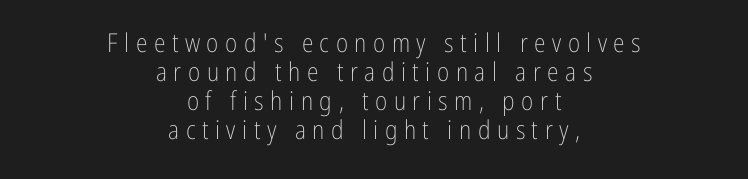
The image shows 26 px text type, upright; set centered, tight line spacing (1.12x), unusually wide letter spacing (+0.25 em), not underlined.
